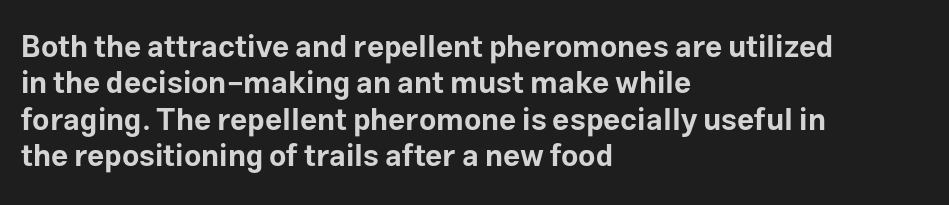
Q: Is the text bold? A: Yes.
Q: Is the text italic (slanted)? A: No, it is upright.
Q: Is the typeface a serif or a sans-serif typeface? A: Sans-serif.
Q: Is the text underlined? A: No.
Q: How is the paragraph aligned? A: Left-aligned.
Q: Is the spacing between letters normal or unusually wide? A: Normal.
Q: Width (condensed, normal, or wide)? A: Normal.
Q: Stroke contrast? A: Low.
Q: x-height? A: Medium.
Q: Monospaced? A: No.
